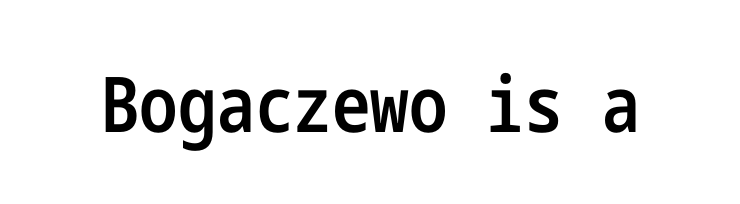
{"serif": "no", "italic": "no", "bold": "semi", "weight": "semibold", "width": "condensed", "stroke_contrast": "low", "x_height": "medium", "underline": "no", "letter_spacing": "normal", "letter_spacing_em": 0.0, "glyph_px": 77}
